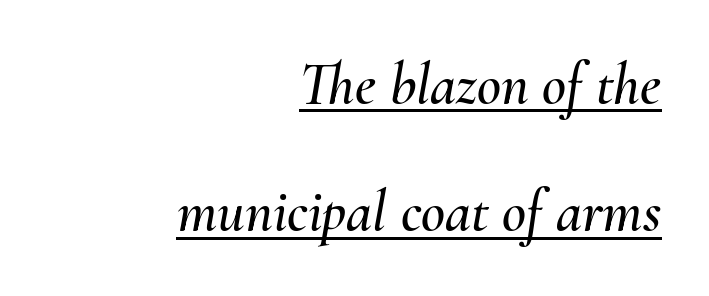
The image shows 59 px text type, italic (leaning right); set right-aligned, loose line spacing (2.16x), normal letter spacing, underlined; medium stroke contrast and a small x-height.
